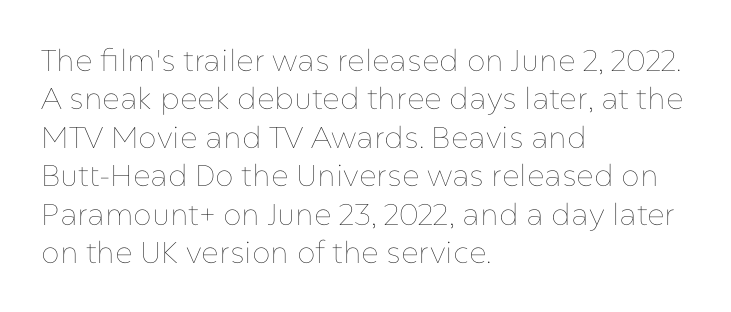
{"italic": "no", "bold": "no", "weight": "thin", "width": "normal", "stroke_contrast": "low", "x_height": "medium", "monospaced": "no", "underline": "no", "align": "left", "line_spacing": "normal", "line_spacing_ratio": 1.28, "letter_spacing": "normal", "letter_spacing_em": 0.0, "glyph_px": 30}
